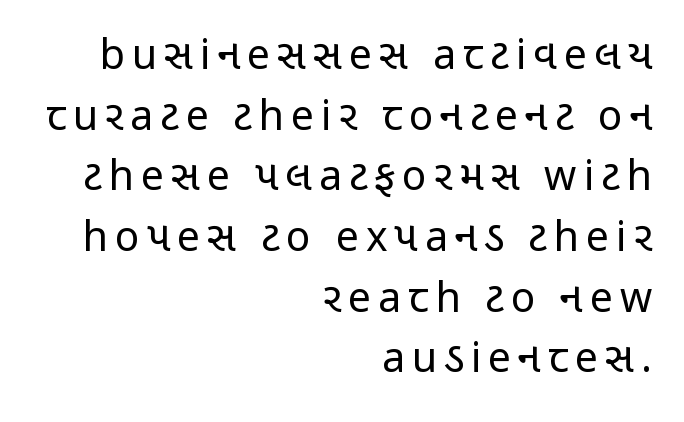
Q: Is the text bold? A: No.
Q: Is the text italic (slanted)? A: No, it is upright.
Q: Is the typeface a serif or a sans-serif typeface? A: Sans-serif.
Q: Is the text underlined? A: No.
Q: How is the paragraph aligned? A: Right-aligned.
Q: Is the spacing between lines tight, normal or loose? A: Normal.
Q: Width (condensed, normal, or wide)? A: Condensed.
Q: Stroke contrast? A: Low.
Q: x-height? A: Medium.
Q: Monospaced? A: No.
